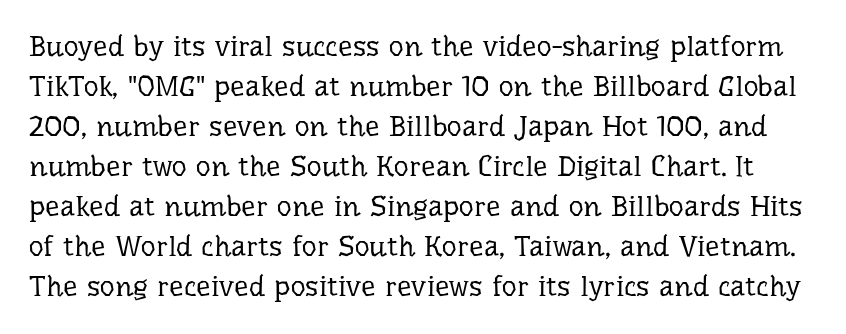
Q: Is the text bold? A: No.
Q: Is the text italic (slanted)? A: No, it is upright.
Q: Is the typeface a serif or a sans-serif typeface? A: Serif.
Q: Is the text underlined? A: No.
Q: Is the spacing between letters normal or unusually wide? A: Normal.
Q: Is the spacing between lines tight, normal or loose? A: Normal.
Q: Width (condensed, normal, or wide)? A: Normal.
Q: Stroke contrast? A: Low.
Q: x-height? A: Medium.
Q: Monospaced? A: No.
